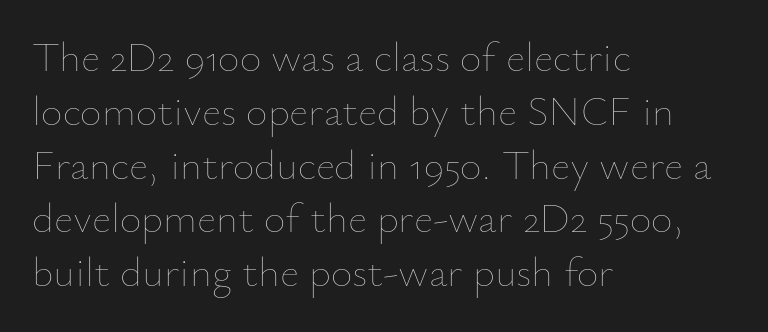
The image shows 42 px thin type, upright; set left-aligned, normal line spacing (1.28x), normal letter spacing, not underlined; low stroke contrast and a small x-height.
